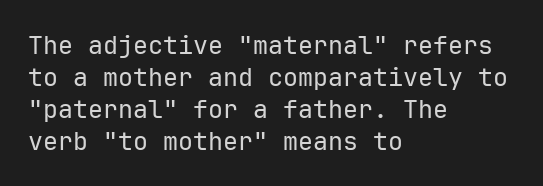
The image shows 25 px text type, upright; set left-aligned, normal line spacing (1.28x), normal letter spacing, not underlined.
